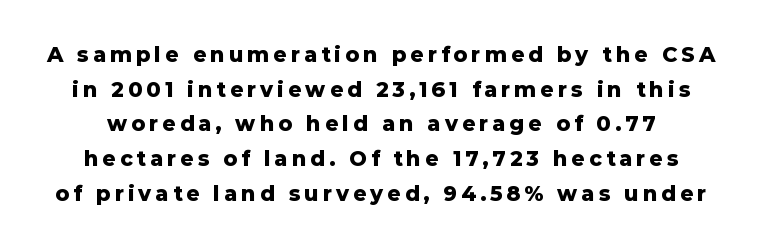
Beneath every word, the page is bare. The font's upright variant was chosen for this text. Notice how descenders clear the ascenders below comfortably — that's standard leading. Chunky letters — that's bold for sure.
